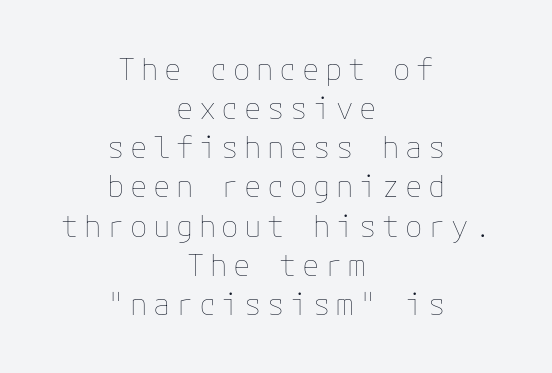
The image shows 29 px thin type, upright; set centered, normal line spacing (1.35x), not underlined; low stroke contrast and a medium x-height.
